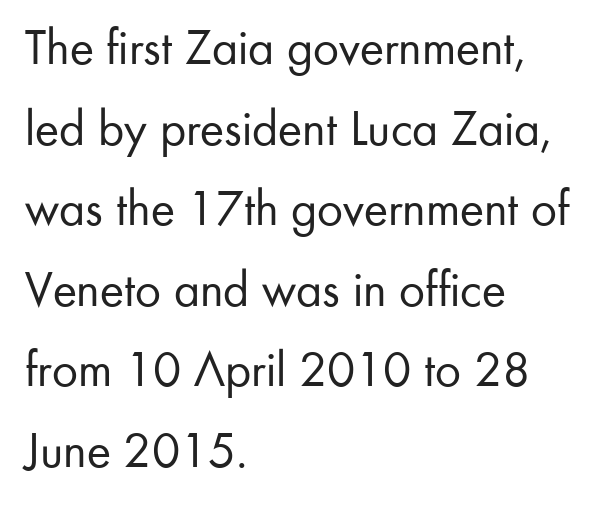
Characters remain perfectly vertical along every line. Does the copy run flush right? No — it runs flush left. Just letters on the line, the space beneath them empty. Here the designer chose a conventional face with non-uniform glyph widths. Whoever set this chose a conventional vertical rhythm. The text was rendered using a sans face with plain stroke endings.
